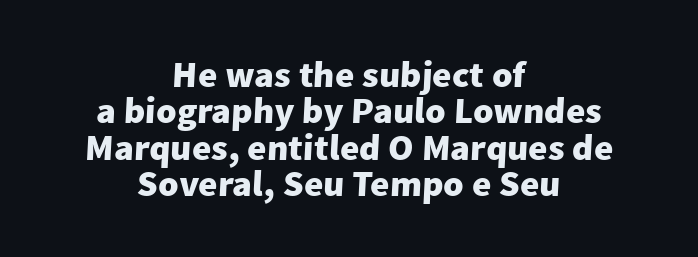
The image shows 37 px heavy sans-serif type; set centered, tight line spacing (0.98x), normal letter spacing, not underlined; low stroke contrast and a medium x-height.
